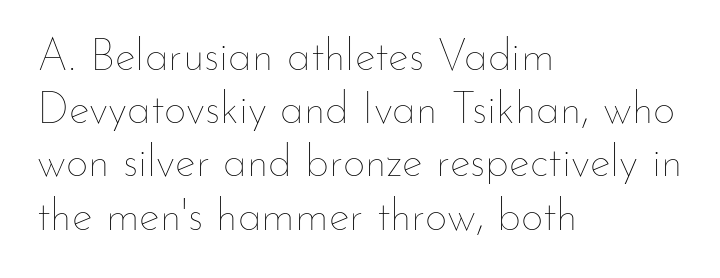
The image shows 44 px thin type, upright; set left-aligned, line spacing 1.21x, normal letter spacing, not underlined; low stroke contrast and a small x-height.
